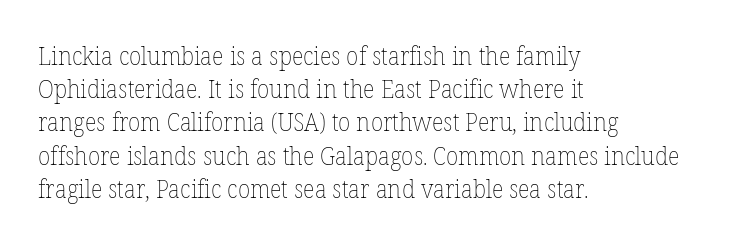
{"italic": "no", "bold": "no", "underline": "no", "align": "left", "line_spacing": "normal", "line_spacing_ratio": 1.33, "letter_spacing": "normal", "letter_spacing_em": 0.0, "glyph_px": 25}
